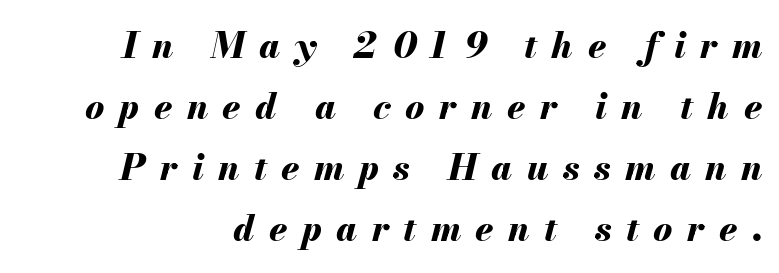
The image shows 36 px bold type, italic (leaning right); set normal line spacing (1.69x), unusually wide letter spacing (+0.4 em), not underlined; medium stroke contrast and a small x-height.
